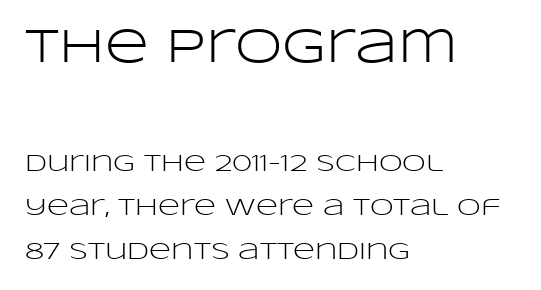
{"serif": "no", "italic": "no", "bold": "no", "weight": "light", "width": "wide", "stroke_contrast": "low", "x_height": "large", "monospaced": "no", "underline": "no", "align": "left", "line_spacing_ratio": 1.84, "letter_spacing": "normal", "letter_spacing_em": 0.0, "larger_block": "first", "size_ratio": 2.0, "glyph_px": 48}
